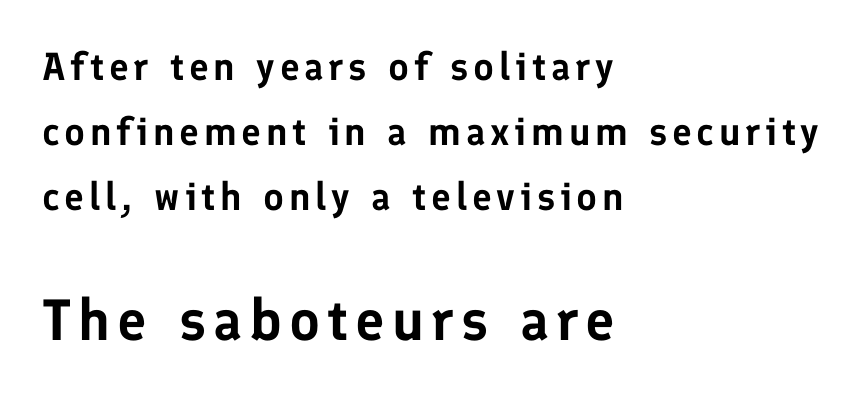
Q: Is the text italic (slanted)? A: No, it is upright.
Q: Is the typeface a serif or a sans-serif typeface? A: Sans-serif.
Q: Is the text underlined? A: No.
Q: How is the paragraph aligned? A: Left-aligned.
Q: Is the spacing between lines tight, normal or loose? A: Normal.
Q: Which block of text is set in a larger size, the first (top) or the second (bottom)? A: The second (bottom) one.
Q: Width (condensed, normal, or wide)? A: Normal.
Q: Stroke contrast? A: Low.
Q: x-height? A: Medium.
Q: Monospaced? A: No.
